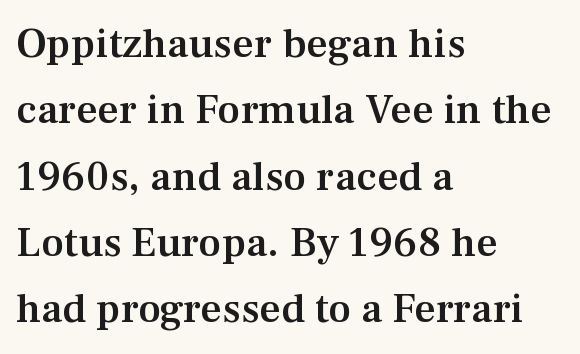
The image shows 42 px semibold serif type, upright; set left-aligned, normal line spacing (1.58x), normal letter spacing, not underlined; medium stroke contrast and a medium x-height.
